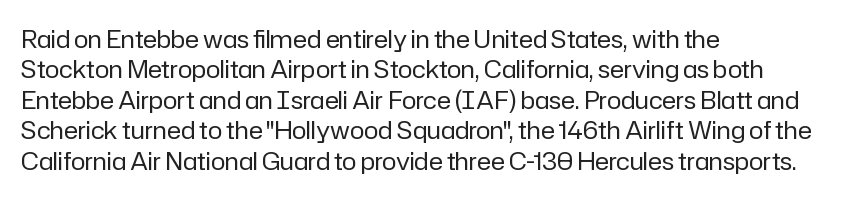
{"italic": "no", "bold": "no", "underline": "no", "align": "left", "line_spacing": "normal", "line_spacing_ratio": 1.27, "letter_spacing": "normal", "letter_spacing_em": 0.0, "glyph_px": 24}
